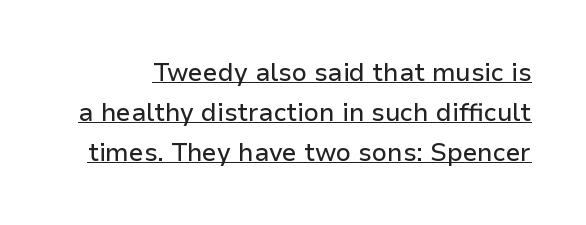
The image shows 25 px text type, upright; set normal line spacing (1.6x), normal letter spacing, underlined.
